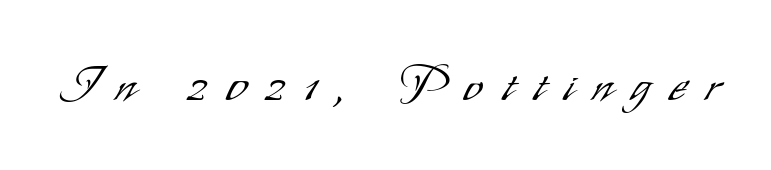
The image shows 48 px light, condensed sans-serif type; set unusually wide letter spacing (+0.4 em), not underlined; low stroke contrast and a small x-height.
